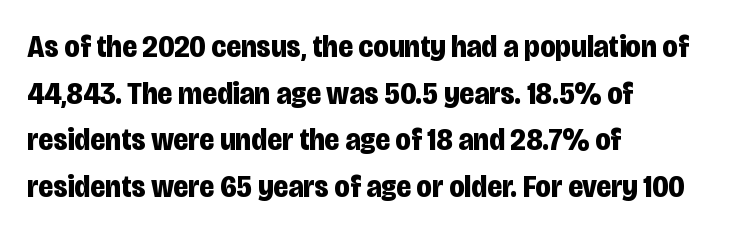
The image shows 32 px bold, condensed sans-serif type, upright; set left-aligned, normal line spacing (1.46x), normal letter spacing, not underlined; low stroke contrast and a large x-height.
